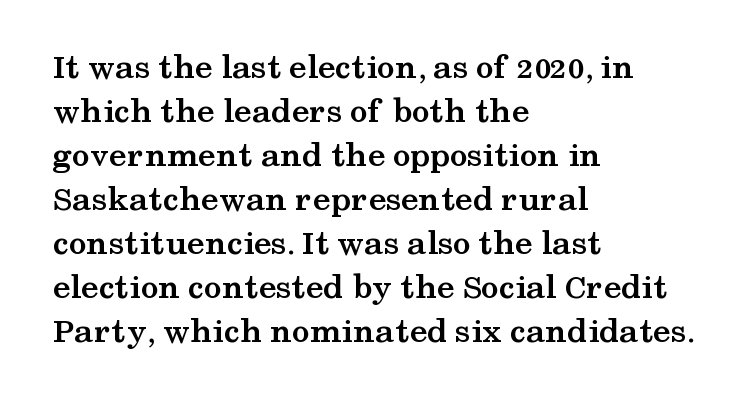
The typography opts for an upright posture over an oblique one. The passage shown is typeset with a serif family. The typesetter chose a ragged-right arrangement here. The glyphs are unaccompanied by any horizontal stroke below them.
